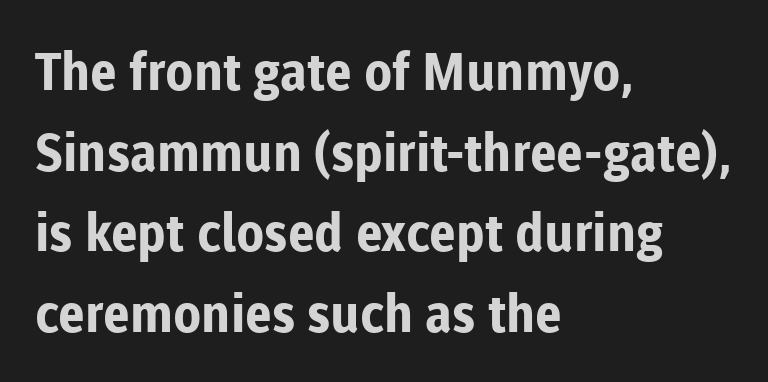
{"serif": "no", "italic": "no", "bold": "yes", "weight": "bold", "width": "normal", "stroke_contrast": "low", "x_height": "medium", "monospaced": "no", "underline": "no", "align": "left", "line_spacing": "normal", "line_spacing_ratio": 1.55, "letter_spacing": "normal", "letter_spacing_em": 0.0, "glyph_px": 52}
